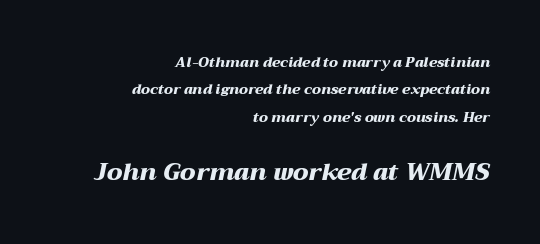
Glance below the letters and you will spot only blank space. The face used here has a pronounced slope to its letters. Reading top to bottom, the characters get bigger at the block break. Tracking here is standard; glyphs follow each other at the usual distance. Horizontal alignment here is rightward, an uncommon choice for prose.
